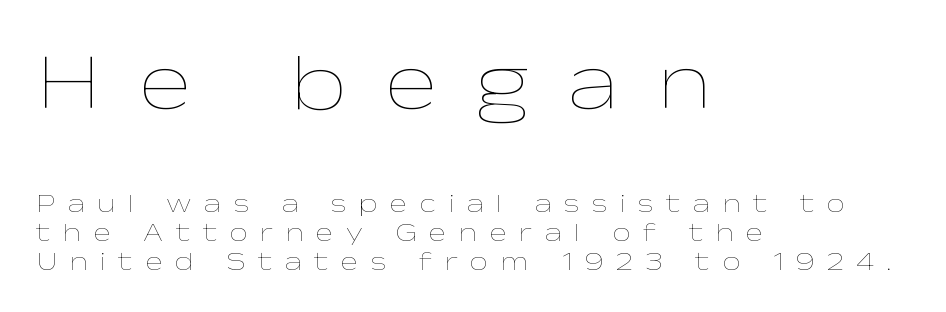
What's the leading like? Squeezed, with rows nearly overlapping. These lines stack with their left ends in a neat column. Weight class: somewhere from thin through regular. Varying glyph widths throughout — classic text-font behaviour. This layout puts the oversized block above and the modest block below. Designer's note — italics off, roman on.
